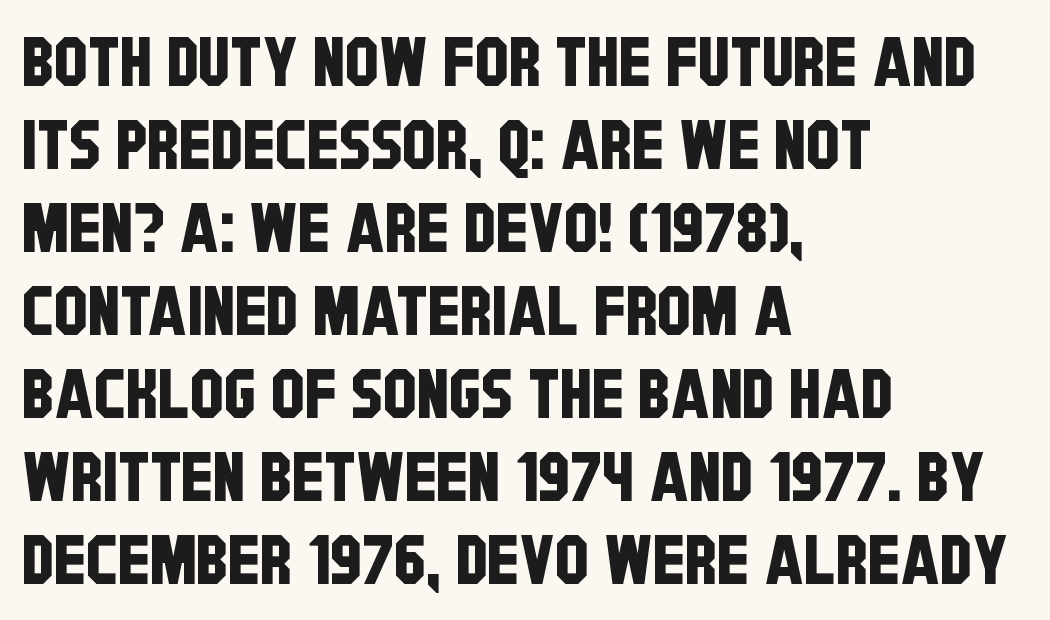
The image shows 68 px condensed sans-serif type; set left-aligned, line spacing 1.22x, normal letter spacing, not underlined; low stroke contrast and a large x-height.
